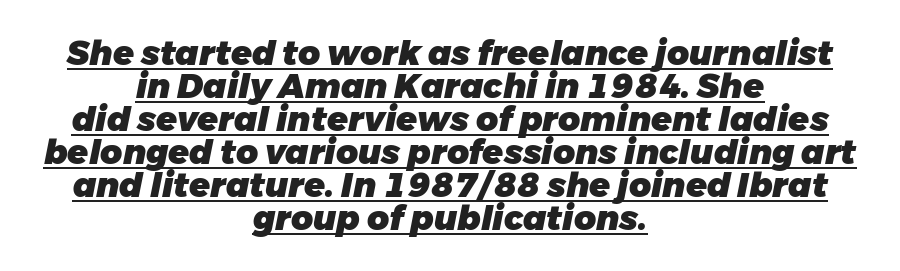
Q: Is the text bold? A: Yes.
Q: Is the text italic (slanted)? A: Yes, it leans right by about 11 degrees.
Q: Is the text underlined? A: Yes.
Q: How is the paragraph aligned? A: Centered.
Q: Is the spacing between letters normal or unusually wide? A: Normal.
Q: Is the spacing between lines tight, normal or loose? A: Tight.
Q: Width (condensed, normal, or wide)? A: Normal.
Q: Stroke contrast? A: Low.
Q: x-height? A: Medium.
Q: Monospaced? A: No.
